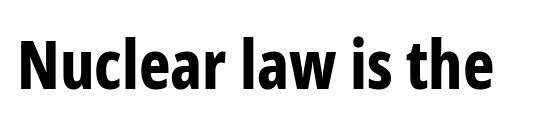
Q: Is the text bold? A: Yes.
Q: Is the text italic (slanted)? A: No, it is upright.
Q: Is the typeface a serif or a sans-serif typeface? A: Sans-serif.
Q: Is the text underlined? A: No.
Q: Is the spacing between letters normal or unusually wide? A: Normal.
Q: Width (condensed, normal, or wide)? A: Condensed.
Q: Stroke contrast? A: Low.
Q: x-height? A: Medium.
Q: Monospaced? A: No.
